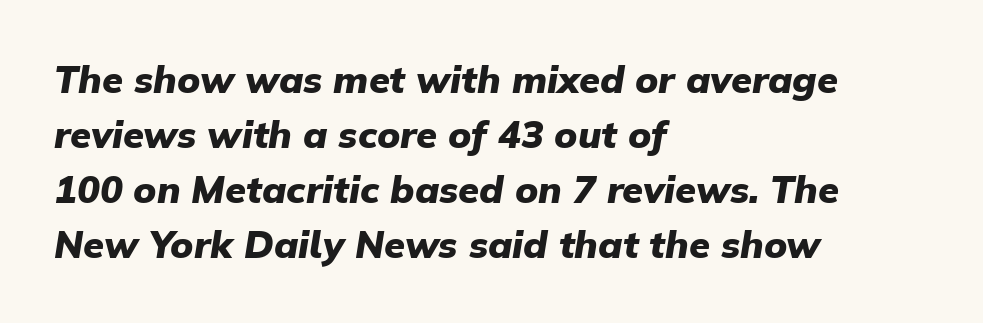
The image shows 38 px heavy type, italic (leaning right); set left-aligned, normal line spacing (1.45x), normal letter spacing, not underlined; low stroke contrast and a medium x-height.
